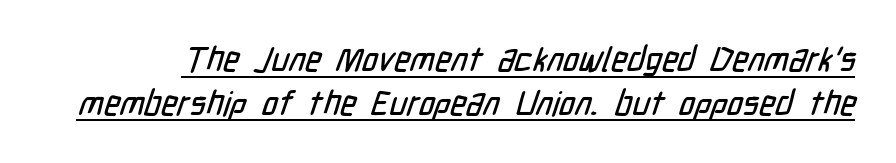
Q: Is the typeface a serif or a sans-serif typeface? A: Sans-serif.
Q: Is the text underlined? A: Yes.
Q: Is the spacing between letters normal or unusually wide? A: Normal.
Q: Is the spacing between lines tight, normal or loose? A: Normal.
Q: Width (condensed, normal, or wide)? A: Condensed.
Q: Stroke contrast? A: Low.
Q: x-height? A: Medium.
Q: Monospaced? A: No.
